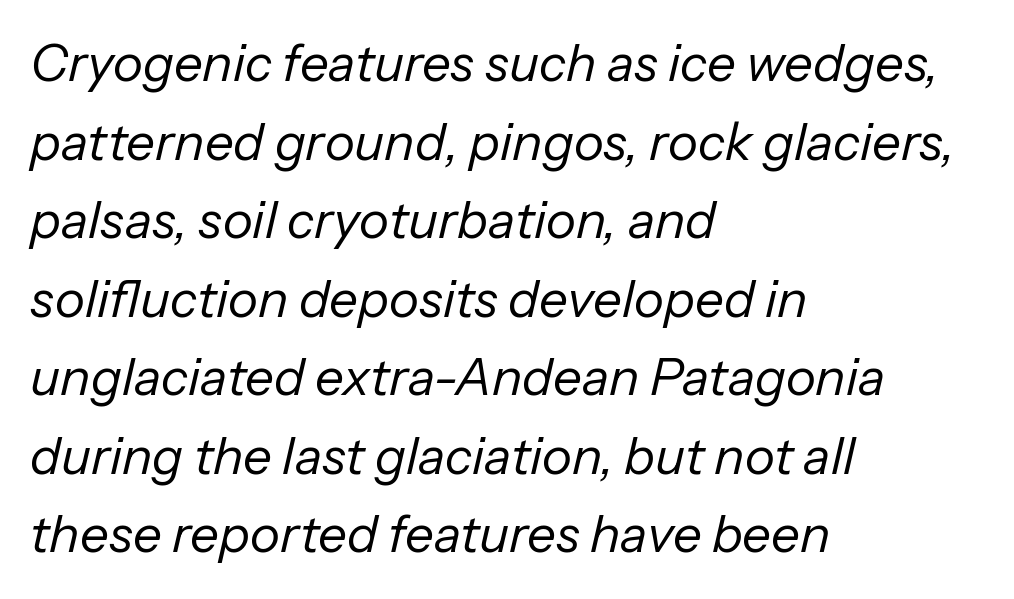
The horizontal fit of the characters is conventional and even. The gap between lines stays unmarked. If you measured baseline to baseline, you'd find a middling distance. Every row of glyphs begins at an identical x-position on the left. It's the slanting kind of type. The letters advance in unequal steps, a hallmark of proportional type.
